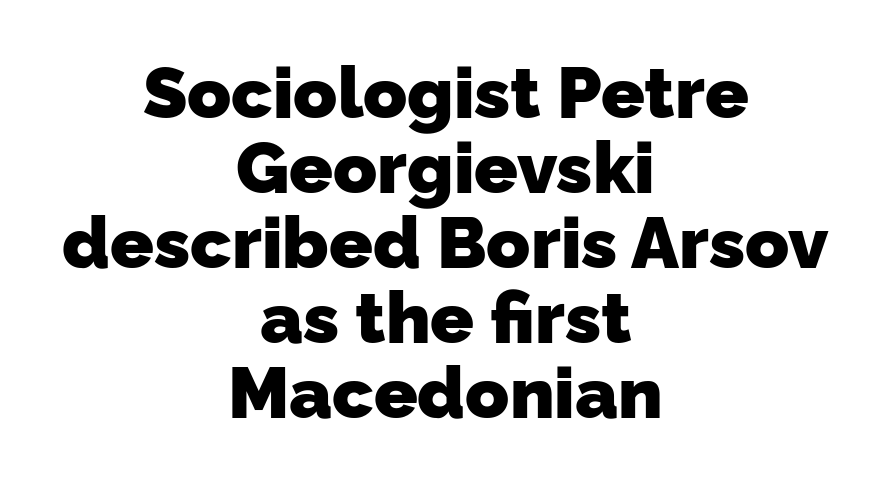
Q: Is the text bold? A: Yes.
Q: Is the typeface a serif or a sans-serif typeface? A: Sans-serif.
Q: Is the text underlined? A: No.
Q: How is the paragraph aligned? A: Centered.
Q: Is the spacing between letters normal or unusually wide? A: Normal.
Q: Is the spacing between lines tight, normal or loose? A: Tight.
Q: Width (condensed, normal, or wide)? A: Normal.
Q: Stroke contrast? A: Low.
Q: x-height? A: Medium.
Q: Monospaced? A: No.
